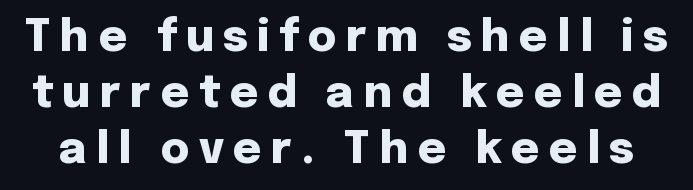
Q: Is the text bold? A: Yes.
Q: Is the text italic (slanted)? A: No, it is upright.
Q: Is the typeface a serif or a sans-serif typeface? A: Sans-serif.
Q: Is the text underlined? A: No.
Q: Is the spacing between letters normal or unusually wide? A: Unusually wide.
Q: Is the spacing between lines tight, normal or loose? A: Normal.
Q: Width (condensed, normal, or wide)? A: Normal.
Q: Stroke contrast? A: Low.
Q: x-height? A: Medium.
Q: Monospaced? A: No.
